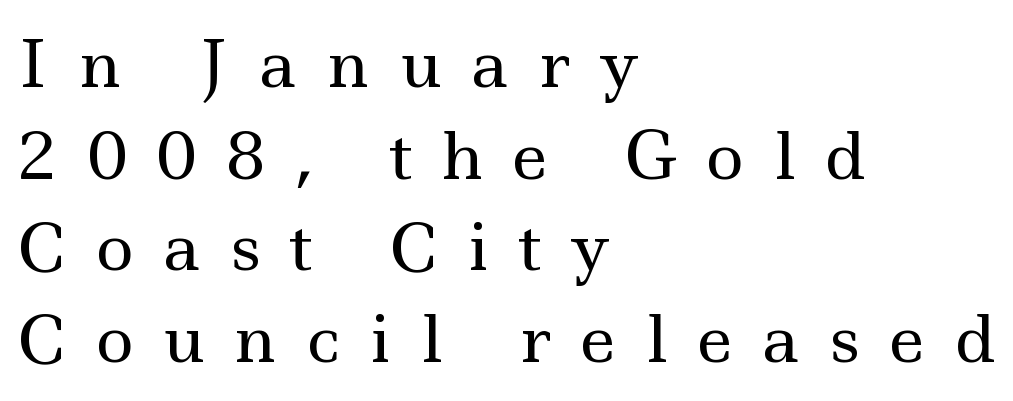
Q: Is the text bold? A: No.
Q: Is the text italic (slanted)? A: No, it is upright.
Q: Is the typeface a serif or a sans-serif typeface? A: Serif.
Q: Is the text underlined? A: No.
Q: How is the paragraph aligned? A: Left-aligned.
Q: Is the spacing between letters normal or unusually wide? A: Unusually wide.
Q: Is the spacing between lines tight, normal or loose? A: Normal.
Q: Width (condensed, normal, or wide)? A: Wide.
Q: x-height? A: Small.
Q: Monospaced? A: No.
